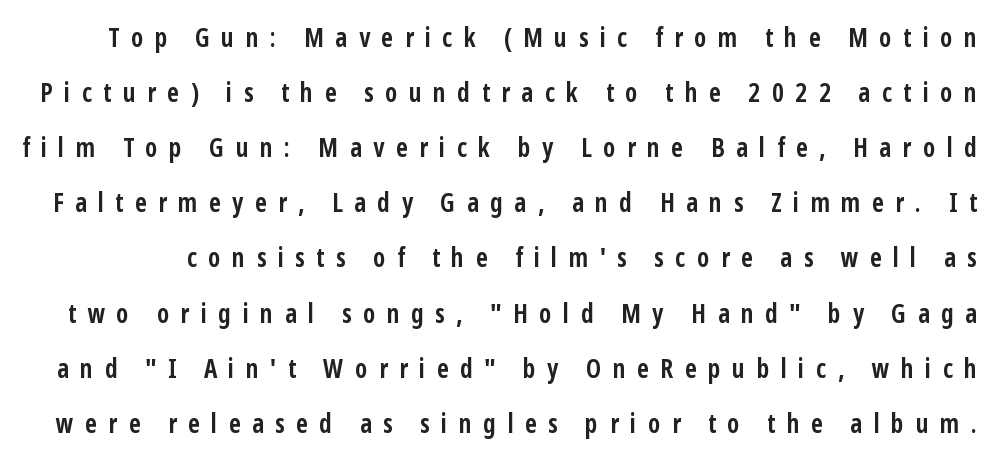
{"italic": "no", "bold": "yes", "underline": "no", "line_spacing": "loose", "line_spacing_ratio": 2.12, "letter_spacing": "wide", "letter_spacing_em": 0.44, "glyph_px": 26}
